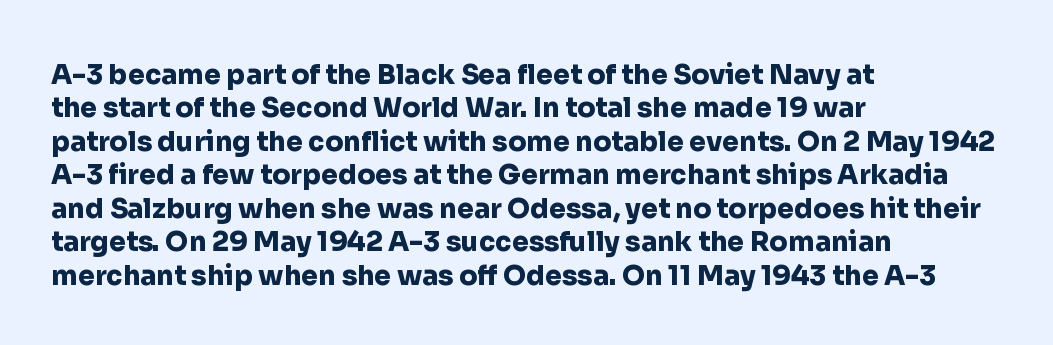
{"italic": "no", "bold": "yes", "underline": "no", "align": "left", "line_spacing_ratio": 1.24, "letter_spacing": "normal", "letter_spacing_em": 0.0, "glyph_px": 27}
